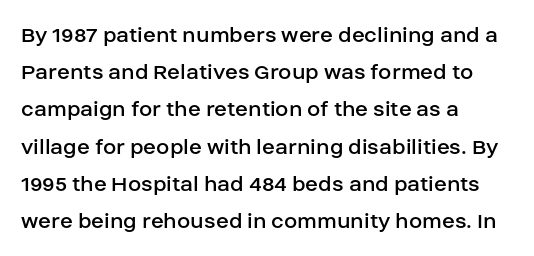
{"italic": "no", "bold": "no", "underline": "no", "align": "left", "line_spacing": "normal", "line_spacing_ratio": 1.55, "letter_spacing": "normal", "letter_spacing_em": 0.0, "glyph_px": 24}
